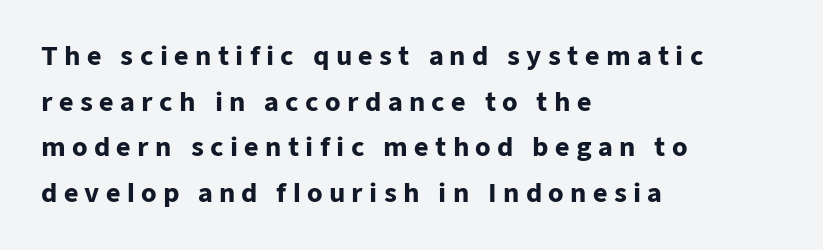
Q: Is the text bold? A: Yes.
Q: Is the text italic (slanted)? A: No, it is upright.
Q: Is the text underlined? A: No.
Q: How is the paragraph aligned? A: Left-aligned.
Q: Is the spacing between letters normal or unusually wide? A: Unusually wide.
